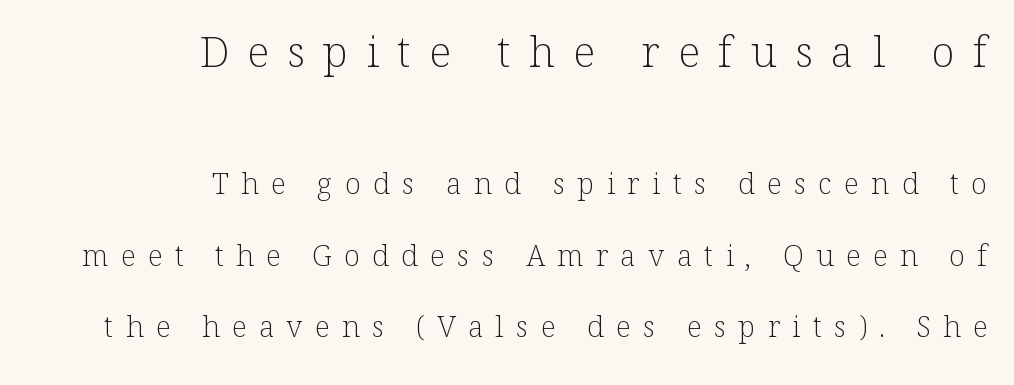
Q: Is the text bold? A: No.
Q: Is the text italic (slanted)? A: No, it is upright.
Q: Is the typeface a serif or a sans-serif typeface? A: Serif.
Q: Is the text underlined? A: No.
Q: How is the paragraph aligned? A: Right-aligned.
Q: Is the spacing between letters normal or unusually wide? A: Unusually wide.
Q: Is the spacing between lines tight, normal or loose? A: Loose.
Q: Which block of text is set in a larger size, the first (top) or the second (bottom)? A: The first (top) one.
Q: Width (condensed, normal, or wide)? A: Normal.
Q: Stroke contrast? A: Low.
Q: x-height? A: Medium.
Q: Monospaced? A: No.
